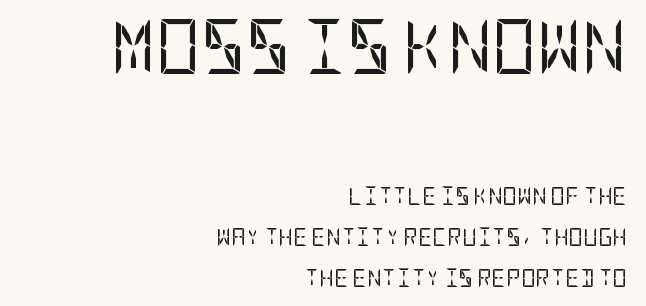
The image shows 55 px regular-weight, condensed sans-serif type, upright; set right-aligned, loose line spacing (2.26x), normal letter spacing, not underlined; the first (top) block is 3.06x larger; low stroke contrast and a large x-height.
